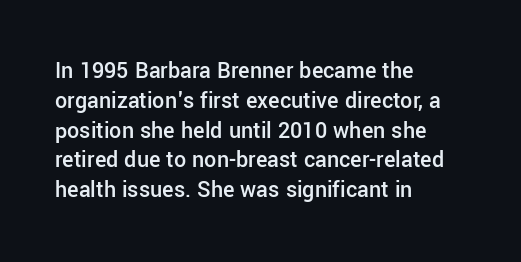
{"italic": "no", "bold": "semi", "underline": "no", "align": "left", "line_spacing_ratio": 1.24, "letter_spacing": "normal", "letter_spacing_em": 0.0, "glyph_px": 24}
